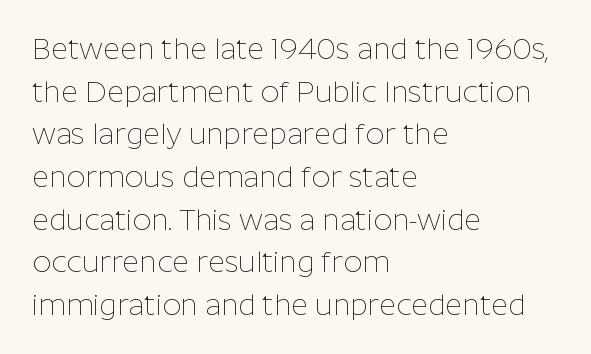
Q: Is the text bold? A: No.
Q: Is the text italic (slanted)? A: No, it is upright.
Q: Is the typeface a serif or a sans-serif typeface? A: Sans-serif.
Q: Is the text underlined? A: No.
Q: How is the paragraph aligned? A: Left-aligned.
Q: Is the spacing between letters normal or unusually wide? A: Normal.
Q: Is the spacing between lines tight, normal or loose? A: Normal.
Q: Width (condensed, normal, or wide)? A: Normal.
Q: Stroke contrast? A: Low.
Q: x-height? A: Medium.
Q: Monospaced? A: No.
